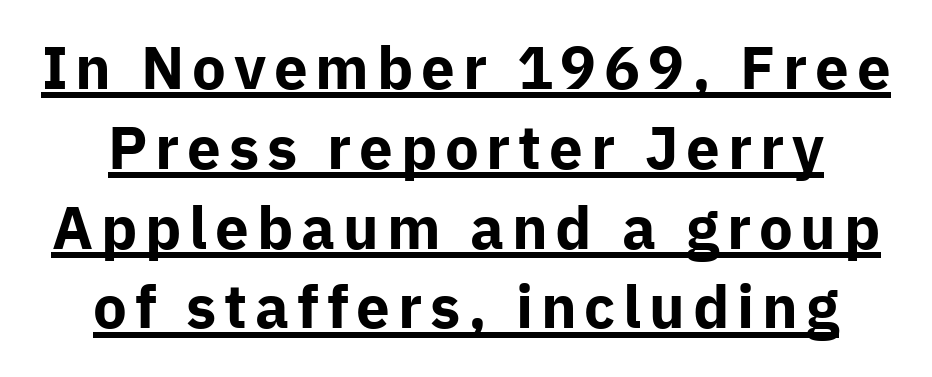
The image shows 60 px bold sans-serif type, upright; set centered, normal line spacing (1.33x), underlined; low stroke contrast and a medium x-height.
